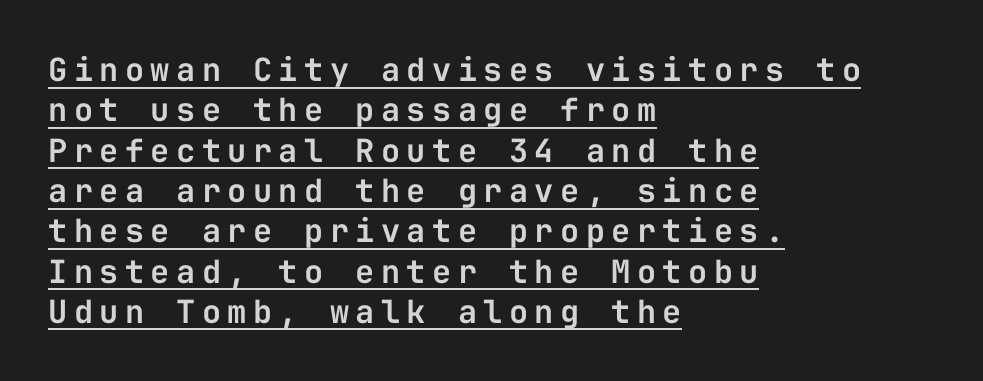
Q: Is the text italic (slanted)? A: No, it is upright.
Q: Is the typeface a serif or a sans-serif typeface? A: Sans-serif.
Q: Is the text underlined? A: Yes.
Q: How is the paragraph aligned? A: Left-aligned.
Q: Is the spacing between letters normal or unusually wide? A: Unusually wide.
Q: Is the spacing between lines tight, normal or loose? A: Normal.
Q: Width (condensed, normal, or wide)? A: Normal.
Q: Stroke contrast? A: Low.
Q: x-height? A: Medium.
Q: Monospaced? A: Yes.
